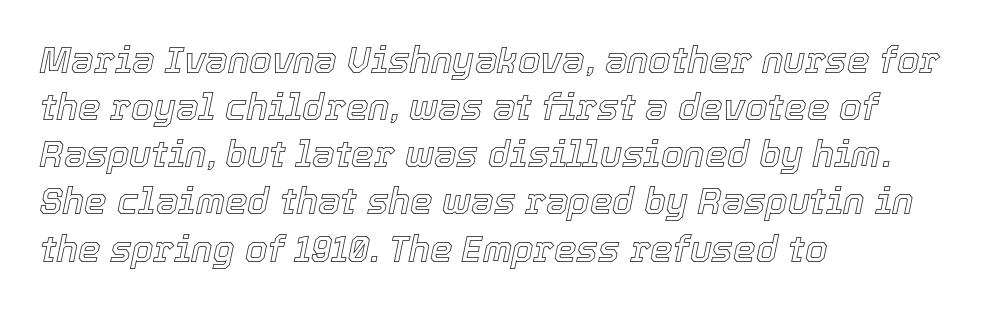
{"italic": "yes", "lean": "right", "slant_degrees": 12, "width": "normal", "x_height": "medium", "monospaced": "no", "underline": "no", "align": "left", "line_spacing": "normal", "line_spacing_ratio": 1.31, "letter_spacing": "normal", "letter_spacing_em": 0.0, "glyph_px": 36}
